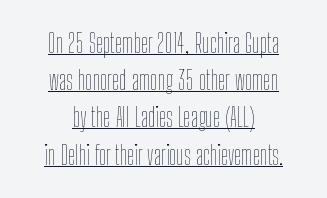
Whoever set this chose a conventional vertical rhythm. Stroke thickness stays within the range of a standard reading face or lighter. Which margin do the lines hug? Neither — every line sits in the middle. Notice how a bar underscores the lettering throughout.
